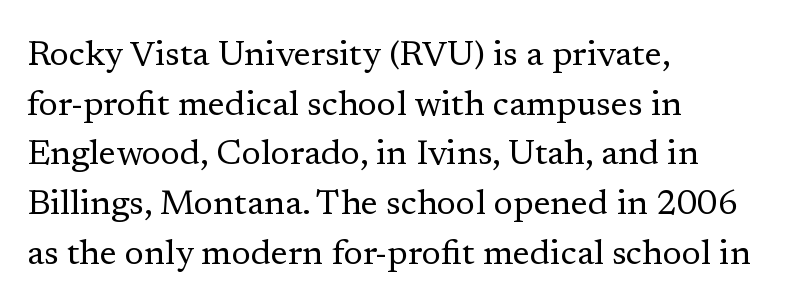
Tall strokes in this sample are plumb rather than angled. Look at the tracking — it's just the regular setting, nothing added. Does the copy run flush right? No — it runs flush left. The space between consecutive lines is moderate. The face looks like a standard text weight, possibly lighter. Each letter keeps its own natural width here, so spacing adapts to shape.
